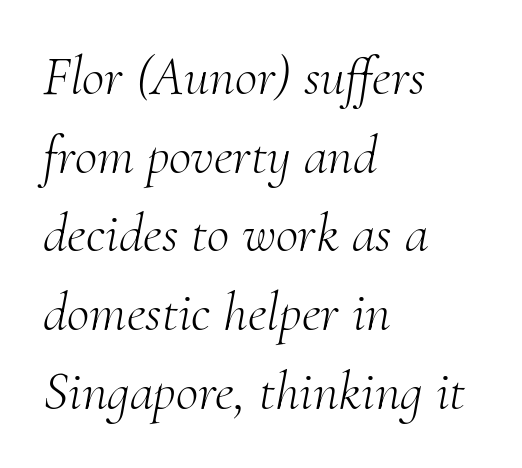
Q: Is the text bold? A: No.
Q: Is the text italic (slanted)? A: Yes, it leans right by about 10 degrees.
Q: Is the typeface a serif or a sans-serif typeface? A: Serif.
Q: Is the text underlined? A: No.
Q: How is the paragraph aligned? A: Left-aligned.
Q: Is the spacing between letters normal or unusually wide? A: Normal.
Q: Is the spacing between lines tight, normal or loose? A: Normal.
Q: Width (condensed, normal, or wide)? A: Normal.
Q: Stroke contrast? A: Medium.
Q: x-height? A: Small.
Q: Monospaced? A: No.
